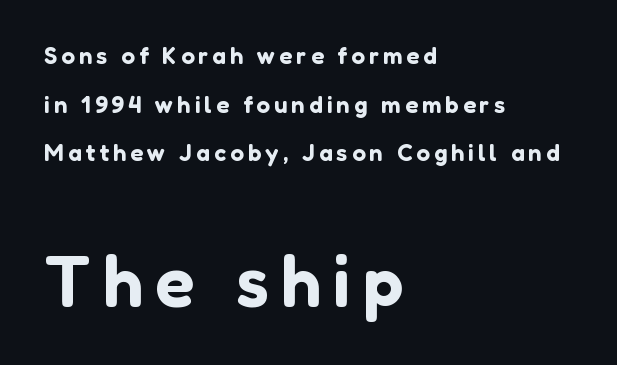
Q: Is the text italic (slanted)? A: No, it is upright.
Q: Is the typeface a serif or a sans-serif typeface? A: Sans-serif.
Q: Is the text underlined? A: No.
Q: How is the paragraph aligned? A: Left-aligned.
Q: Is the spacing between lines tight, normal or loose? A: Loose.
Q: Which block of text is set in a larger size, the first (top) or the second (bottom)? A: The second (bottom) one.
Q: Width (condensed, normal, or wide)? A: Normal.
Q: Stroke contrast? A: Low.
Q: x-height? A: Medium.
Q: Monospaced? A: No.
